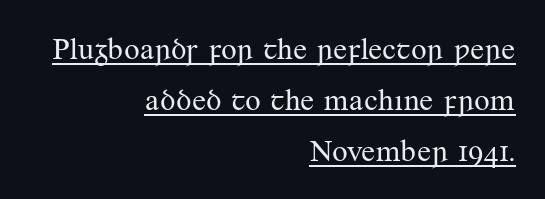
Q: Is the text bold? A: No.
Q: Is the text italic (slanted)? A: No, it is upright.
Q: Is the typeface a serif or a sans-serif typeface? A: Serif.
Q: Is the text underlined? A: Yes.
Q: How is the paragraph aligned? A: Right-aligned.
Q: Is the spacing between letters normal or unusually wide? A: Normal.
Q: Is the spacing between lines tight, normal or loose? A: Normal.
Q: Width (condensed, normal, or wide)? A: Normal.
Q: Stroke contrast? A: Medium.
Q: x-height? A: Small.
Q: Monospaced? A: No.
